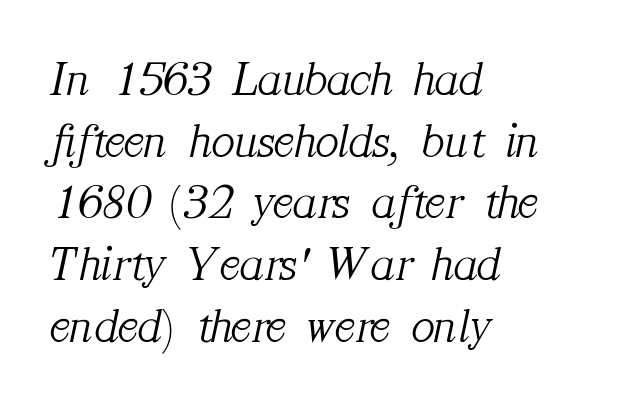
Letters have the restrained weight of plain body copy at most. Is this a fixed-width face? No — the glyphs have proportional, varying widths. Every row of glyphs begins at an identical x-position on the left. Is this a sans? No — the strokes have serifs. Quick note: italic. Is there much room between lines? A standard amount, neither cramped nor airy.
